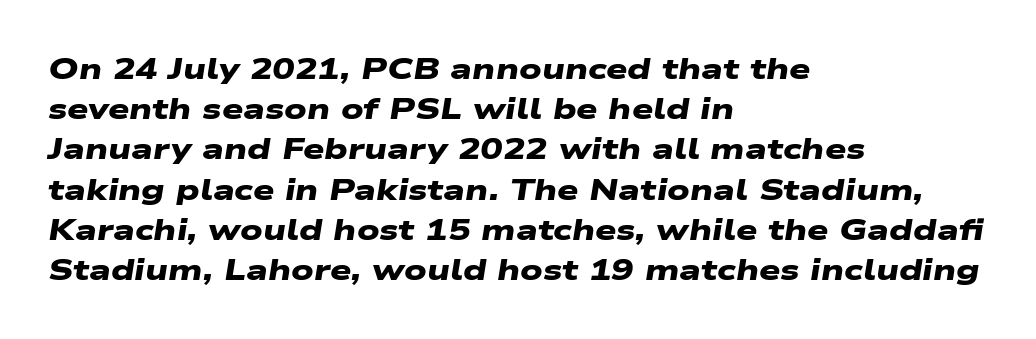
The image shows 30 px heavy, wide sans-serif type; set left-aligned, normal line spacing (1.34x), normal letter spacing, not underlined; low stroke contrast and a medium x-height.
